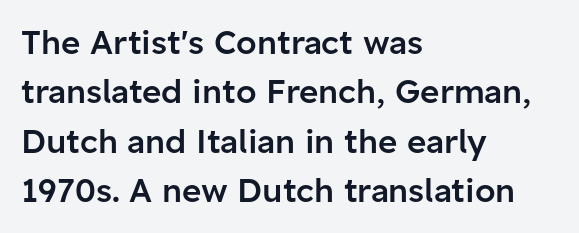
{"serif": "no", "italic": "no", "bold": "semi", "weight": "semibold", "width": "normal", "stroke_contrast": "low", "x_height": "medium", "monospaced": "no", "underline": "no", "align": "left", "line_spacing": "normal", "line_spacing_ratio": 1.5, "letter_spacing": "normal", "letter_spacing_em": 0.0, "glyph_px": 33}
